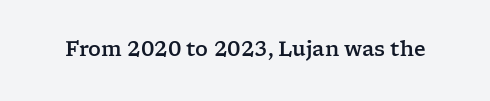
The image shows 20 px text type, upright; set normal letter spacing, not underlined.
